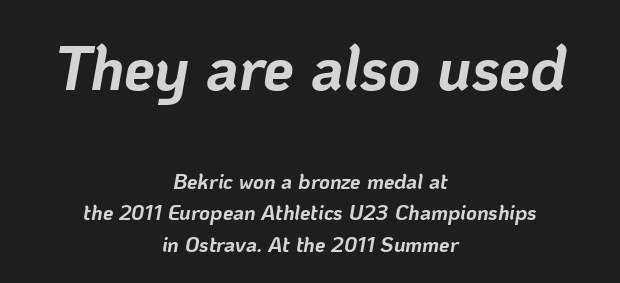
Q: Is the text bold? A: Yes.
Q: Is the text italic (slanted)? A: Yes, it leans right by about 10 degrees.
Q: Is the text underlined? A: No.
Q: How is the paragraph aligned? A: Centered.
Q: Is the spacing between letters normal or unusually wide? A: Normal.
Q: Is the spacing between lines tight, normal or loose? A: Normal.
Q: Which block of text is set in a larger size, the first (top) or the second (bottom)? A: The first (top) one.
Q: Width (condensed, normal, or wide)? A: Normal.
Q: Stroke contrast? A: Low.
Q: x-height? A: Medium.
Q: Monospaced? A: No.
